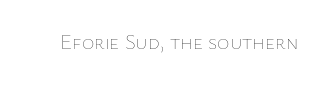
The image shows 21 px text type, upright; set normal letter spacing, not underlined.
